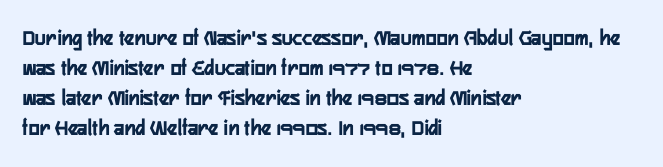
Q: Is the text italic (slanted)? A: No, it is upright.
Q: Is the text underlined? A: No.
Q: How is the paragraph aligned? A: Left-aligned.
Q: Is the spacing between letters normal or unusually wide? A: Normal.
Q: Is the spacing between lines tight, normal or loose? A: Normal.
